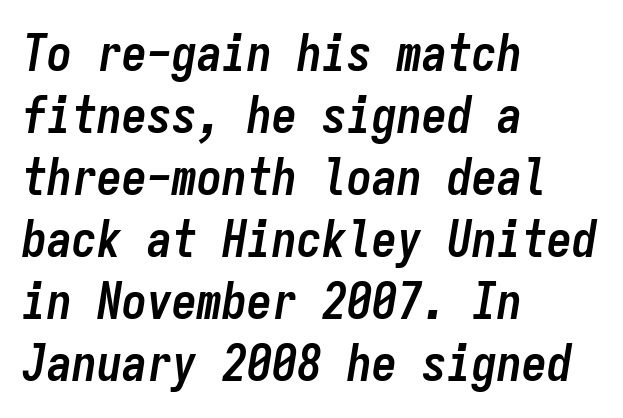
Q: Is the text bold? A: Yes.
Q: Is the text italic (slanted)? A: Yes, it leans right by about 9 degrees.
Q: Is the text underlined? A: No.
Q: How is the paragraph aligned? A: Left-aligned.
Q: Is the spacing between letters normal or unusually wide? A: Normal.
Q: Width (condensed, normal, or wide)? A: Condensed.
Q: Stroke contrast? A: Low.
Q: x-height? A: Medium.
Q: Monospaced? A: Yes.
